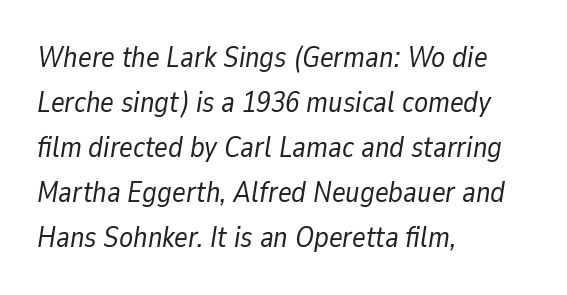
Plain, unruled lines of type. Regarding leading, the lines here are spaced in the standard way. The rendering anchors every line to the left-hand side. This sample uses an oblique cut, with every glyph tilted off the vertical.
